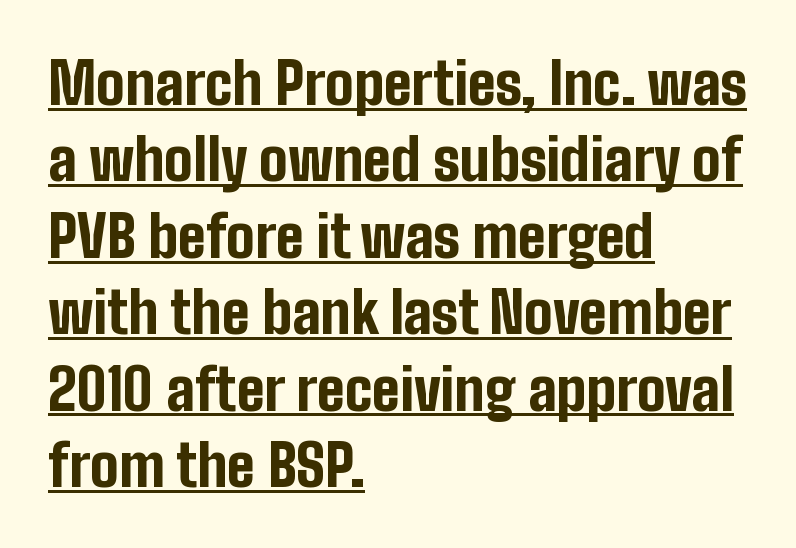
Unlike italic type, these characters show no tilt at all. Strong, thick strokes mark this as bold type. The leading is moderate, giving the passage an even texture. Proportional: the letters do not fall into vertical columns. You can see a thin bar hugging the bottom of the glyphs. Regarding serifs, this sample does without them.
